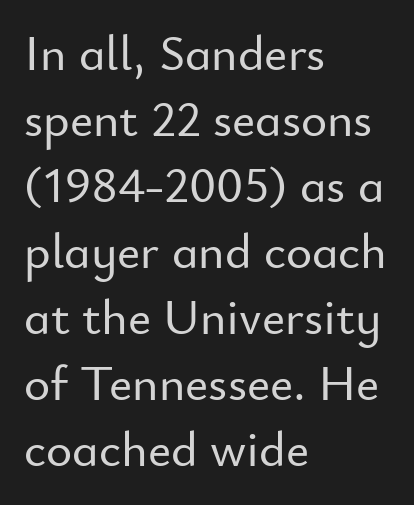
Q: Is the text italic (slanted)? A: No, it is upright.
Q: Is the typeface a serif or a sans-serif typeface? A: Sans-serif.
Q: Is the text underlined? A: No.
Q: How is the paragraph aligned? A: Left-aligned.
Q: Is the spacing between letters normal or unusually wide? A: Normal.
Q: Is the spacing between lines tight, normal or loose? A: Normal.
Q: Width (condensed, normal, or wide)? A: Normal.
Q: Stroke contrast? A: Low.
Q: x-height? A: Small.
Q: Monospaced? A: No.
